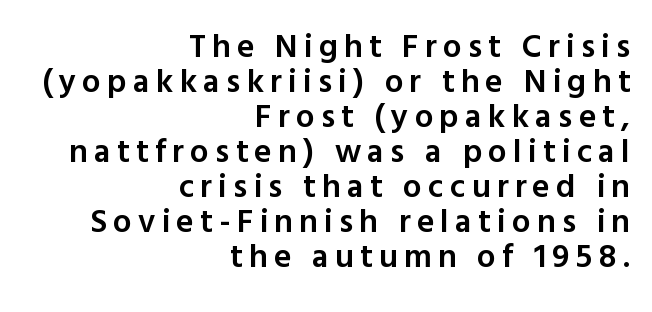
A bit beefed up — I'd call it semibold rather than bold. Alignment: flush right. Do the characters align in a grid? No, the font is proportional. Check under the words: just untouched page. The lettering holds an erect, upright posture throughout.
